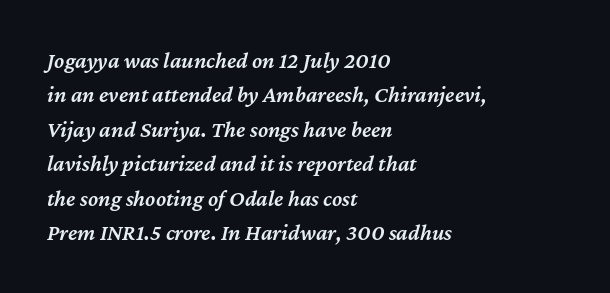
{"italic": "yes", "lean": "right", "slant_degrees": 12, "bold": "semi", "underline": "no", "align": "left", "line_spacing": "normal", "line_spacing_ratio": 1.5, "letter_spacing": "normal", "letter_spacing_em": 0.0, "glyph_px": 23}
